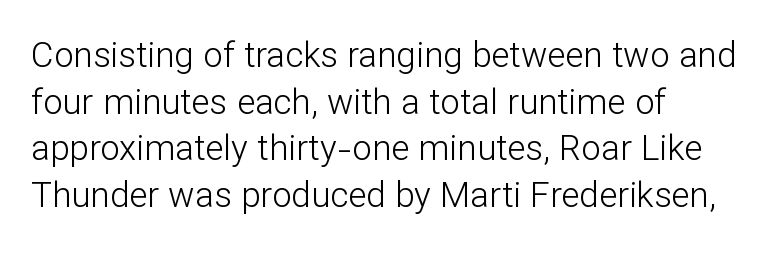
Q: Is the text bold? A: No.
Q: Is the text italic (slanted)? A: No, it is upright.
Q: Is the typeface a serif or a sans-serif typeface? A: Sans-serif.
Q: Is the text underlined? A: No.
Q: How is the paragraph aligned? A: Left-aligned.
Q: Is the spacing between letters normal or unusually wide? A: Normal.
Q: Is the spacing between lines tight, normal or loose? A: Normal.
Q: Width (condensed, normal, or wide)? A: Normal.
Q: Stroke contrast? A: Low.
Q: x-height? A: Medium.
Q: Monospaced? A: No.
